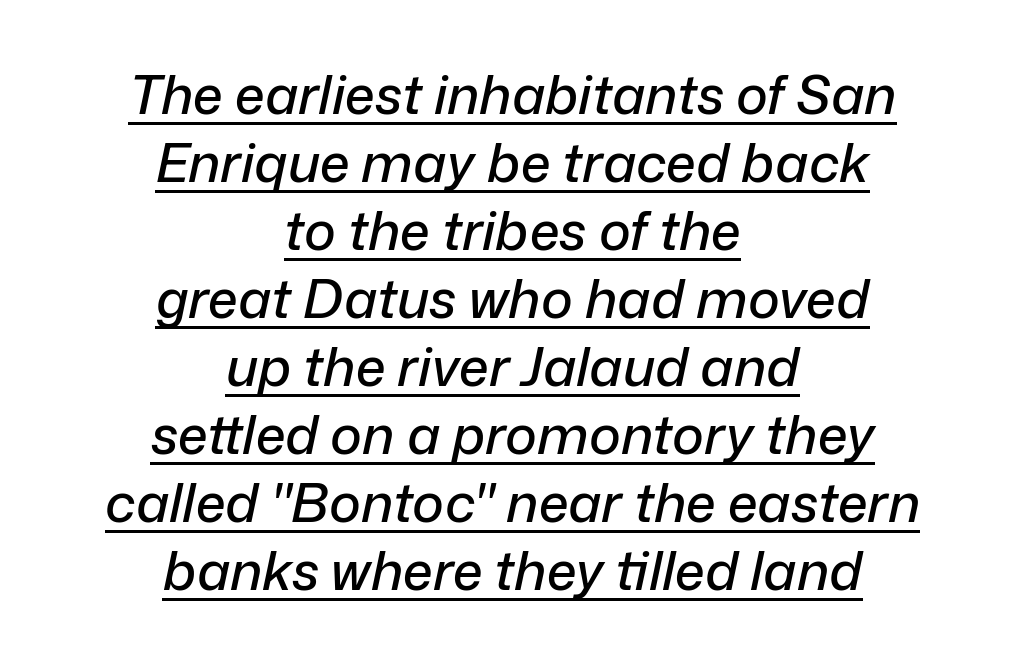
A centered setting, common on invitations and titles, is used for this passage. Do the characters align in a grid? No, the font is proportional. Leading: standard. Somebody hit Ctrl+U on this one — the words are underlined.
